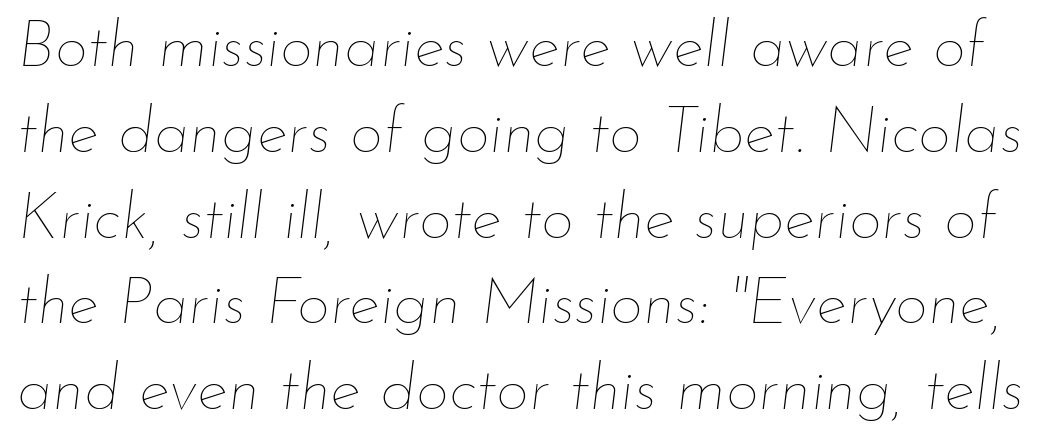
Q: Is the text bold? A: No.
Q: Is the text italic (slanted)? A: Yes, it leans right by about 7 degrees.
Q: Is the text underlined? A: No.
Q: Is the spacing between letters normal or unusually wide? A: Normal.
Q: Is the spacing between lines tight, normal or loose? A: Normal.
Q: Width (condensed, normal, or wide)? A: Normal.
Q: Stroke contrast? A: Low.
Q: x-height? A: Small.
Q: Monospaced? A: No.
